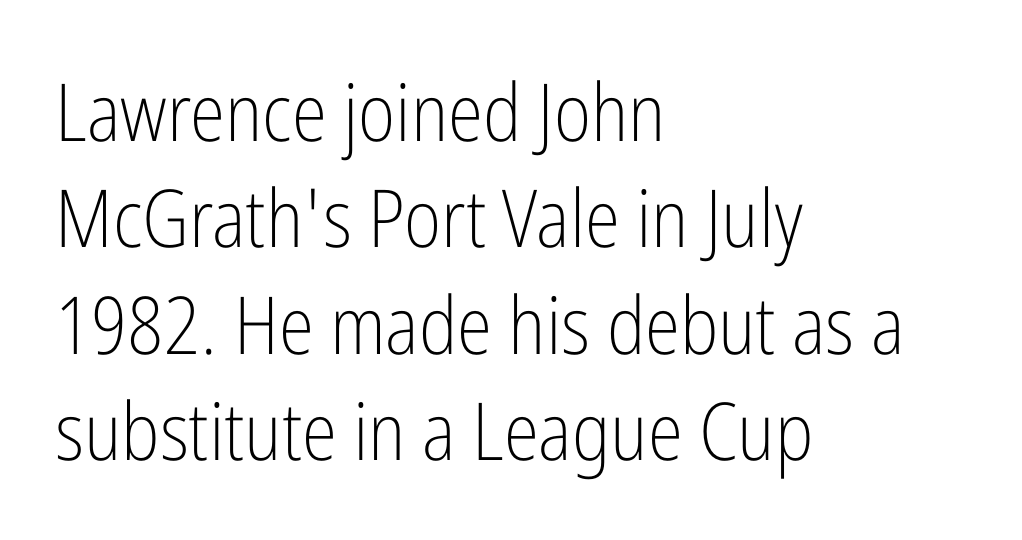
{"serif": "no", "italic": "no", "bold": "no", "weight": "light", "width": "condensed", "stroke_contrast": "low", "x_height": "medium", "monospaced": "no", "underline": "no", "align": "left", "line_spacing": "normal", "line_spacing_ratio": 1.33, "letter_spacing": "normal", "letter_spacing_em": 0.0, "glyph_px": 80}
